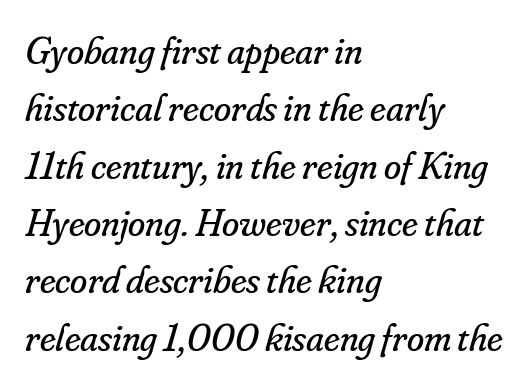
Letter spacing: default. When letters slant like this, we call the style italic. Typographically, this falls in the serif category. Glance below the letters and you will spot only blank space. Proportional: the letters do not fall into vertical columns. The passage is arranged the way most books set body copy — flush left.
